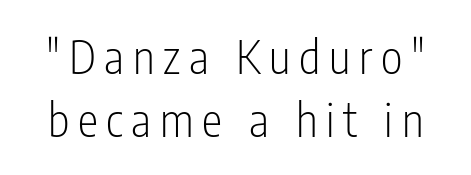
Regarding serifs, this sample does without them. The letters advance in unequal steps, a hallmark of proportional type. The vertical gap from one line to the next is medium. No heavy texture on the line: the type isn't bold. In terms of posture, this sample is upright.
